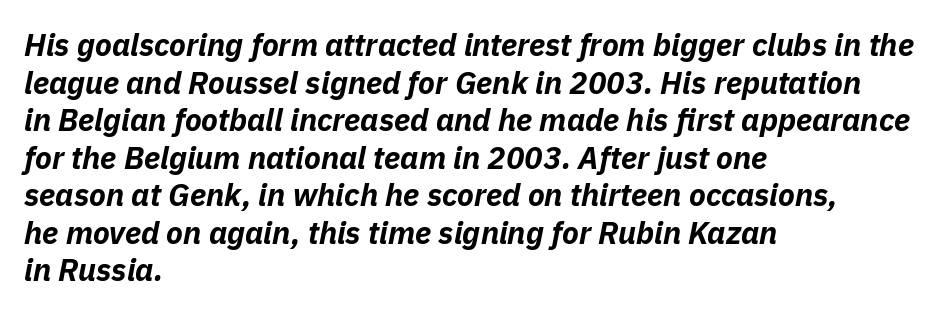
The image shows 31 px bold type, italic (leaning right); set left-aligned, line spacing 1.21x, normal letter spacing, not underlined; low stroke contrast and a medium x-height.
